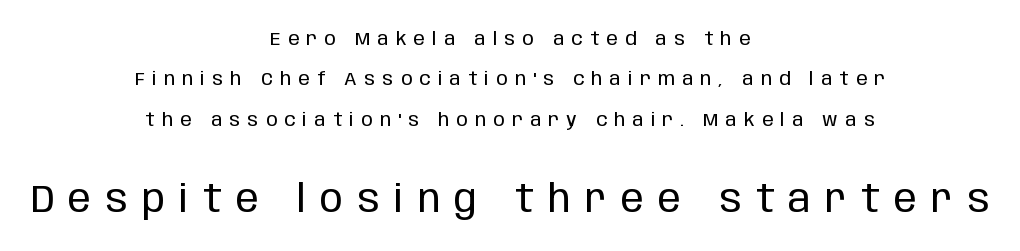
The image shows 38 px regular-weight, condensed sans-serif type, upright; set centered, loose line spacing (2.13x), unusually wide letter spacing (+0.38 em), not underlined; the second (bottom) block is 2.0x larger; low stroke contrast and a large x-height.
